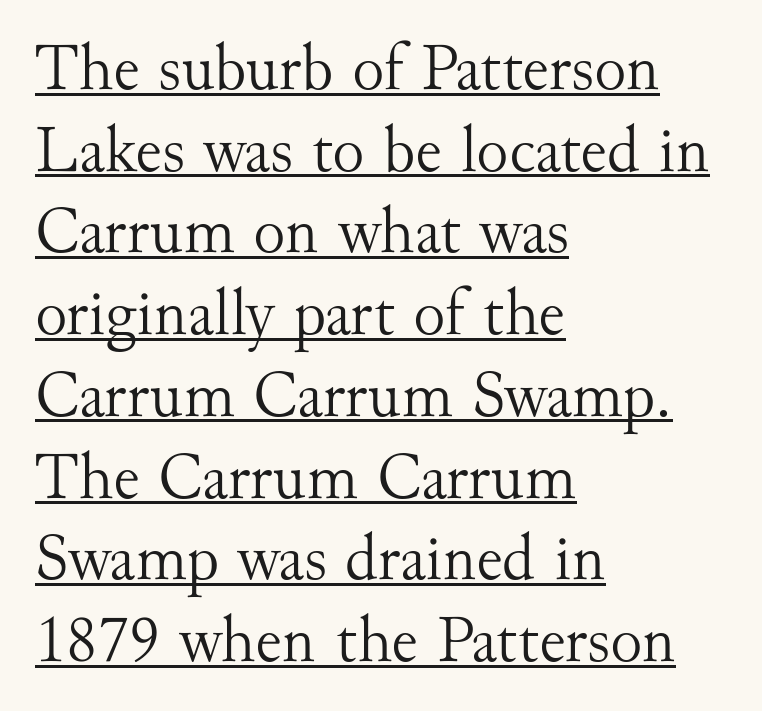
The image shows 67 px light serif type, upright; set left-aligned, line spacing 1.22x, normal letter spacing, underlined; medium stroke contrast and a small x-height.
